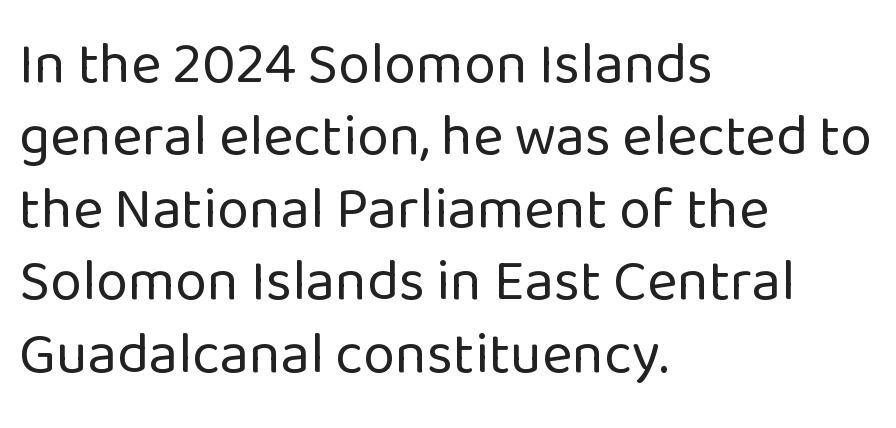
{"serif": "no", "italic": "no", "bold": "no", "weight": "regular", "width": "normal", "stroke_contrast": "low", "x_height": "medium", "monospaced": "no", "underline": "no", "align": "left", "line_spacing": "normal", "line_spacing_ratio": 1.25, "letter_spacing": "normal", "letter_spacing_em": 0.0, "glyph_px": 58}
